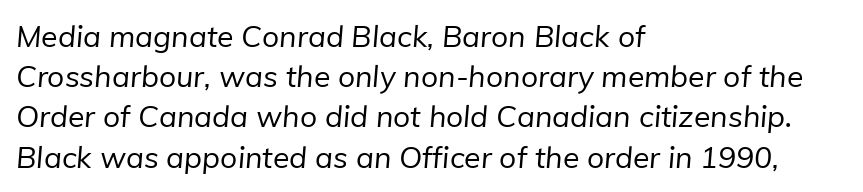
Nope, no serifs anywhere on these letters. Students, observe: this is what conventionally led text looks like. This is not heavy type; no bold has been used. Each word holds together tightly as a unit, with standard inter-letter gaps. Each letter keeps its own natural width here, so spacing adapts to shape.
